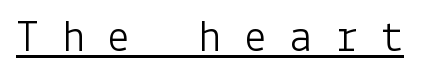
{"serif": "no", "italic": "no", "bold": "no", "weight": "light", "width": "normal", "stroke_contrast": "low", "x_height": "medium", "underline": "yes", "letter_spacing": "wide", "letter_spacing_em": 0.49, "glyph_px": 46}
